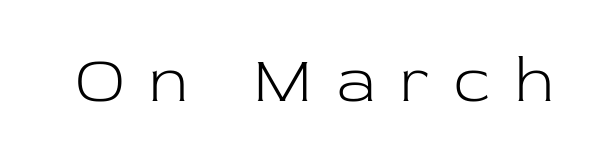
Q: Is the text bold? A: No.
Q: Is the text italic (slanted)? A: No, it is upright.
Q: Is the typeface a serif or a sans-serif typeface? A: Serif.
Q: Is the text underlined? A: No.
Q: Is the spacing between letters normal or unusually wide? A: Unusually wide.
Q: Width (condensed, normal, or wide)? A: Normal.
Q: Stroke contrast? A: Low.
Q: x-height? A: Medium.
Q: Monospaced? A: No.
